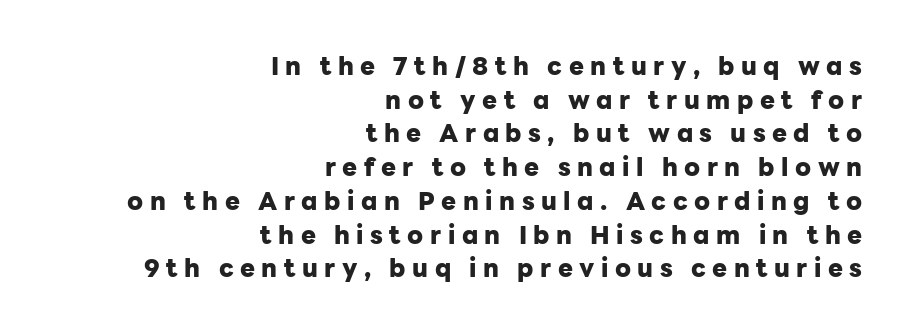
The image shows 25 px bold type, upright; set right-aligned, normal line spacing (1.35x), unusually wide letter spacing (+0.26 em), not underlined.
